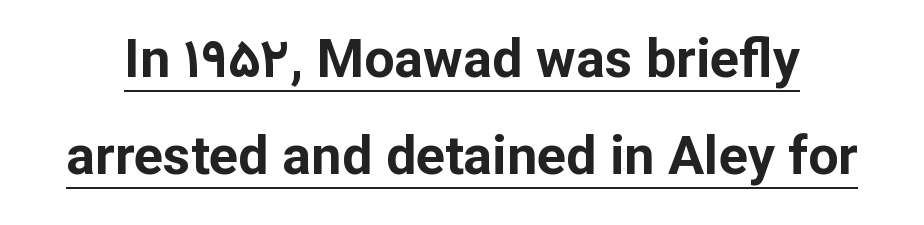
The image shows 54 px bold sans-serif type, upright; set line spacing 1.8x, normal letter spacing, underlined; low stroke contrast and a medium x-height.
